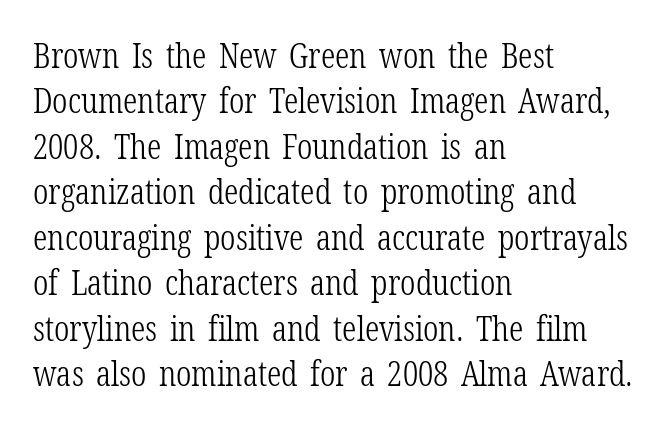
This is the regular roman posture of the typeface. The line-height multiplier appears to be the usual default. Where is the straight margin? On the left. The horizontal fit of the characters is conventional and even.
